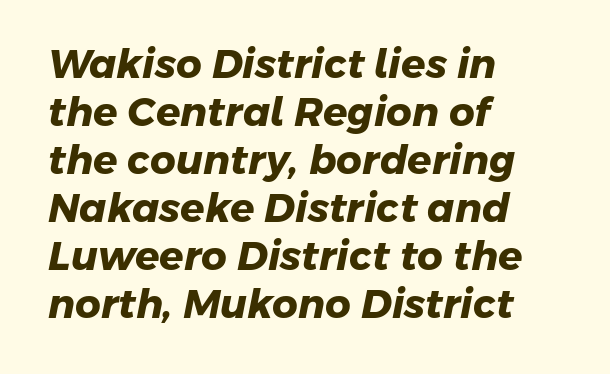
{"serif": "no", "bold": "yes", "weight": "heavy", "width": "normal", "stroke_contrast": "low", "x_height": "medium", "monospaced": "no", "underline": "no", "align": "left", "line_spacing_ratio": 1.2, "letter_spacing": "normal", "letter_spacing_em": 0.0, "glyph_px": 40}
